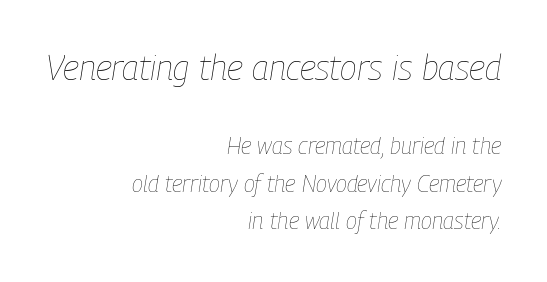
Q: Is the text bold? A: No.
Q: Is the text italic (slanted)? A: Yes, it leans right by about 9 degrees.
Q: Is the text underlined? A: No.
Q: How is the paragraph aligned? A: Right-aligned.
Q: Is the spacing between letters normal or unusually wide? A: Normal.
Q: Is the spacing between lines tight, normal or loose? A: Normal.
Q: Which block of text is set in a larger size, the first (top) or the second (bottom)? A: The first (top) one.
Q: Width (condensed, normal, or wide)? A: Condensed.
Q: Stroke contrast? A: Low.
Q: x-height? A: Medium.
Q: Monospaced? A: No.
